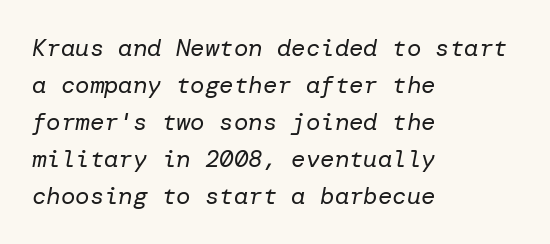
{"italic": "yes", "lean": "right", "slant_degrees": 10, "bold": "no", "underline": "no", "align": "left", "line_spacing": "normal", "line_spacing_ratio": 1.54, "letter_spacing": "normal", "letter_spacing_em": 0.0, "glyph_px": 24}
